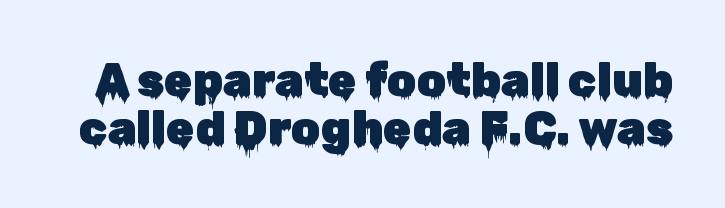
The image shows 46 px sans-serif type, upright; set tight line spacing (1.04x), normal letter spacing, not underlined; low stroke contrast and a medium x-height.
